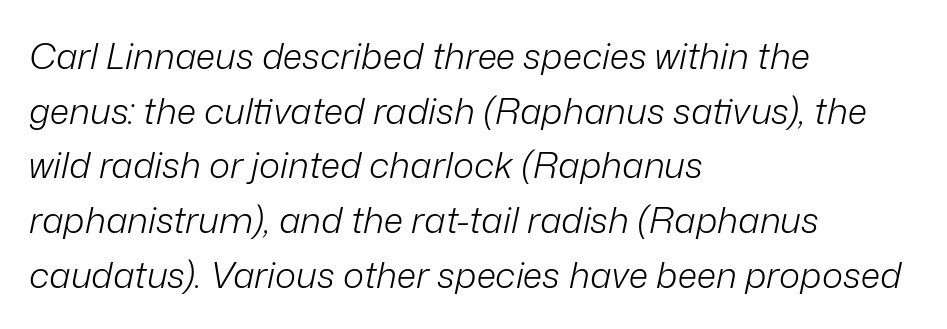
Q: Is the text bold? A: No.
Q: Is the text italic (slanted)? A: Yes, it leans right by about 12 degrees.
Q: Is the text underlined? A: No.
Q: How is the paragraph aligned? A: Left-aligned.
Q: Is the spacing between letters normal or unusually wide? A: Normal.
Q: Is the spacing between lines tight, normal or loose? A: Normal.
Q: Width (condensed, normal, or wide)? A: Normal.
Q: Stroke contrast? A: Low.
Q: x-height? A: Medium.
Q: Monospaced? A: No.
